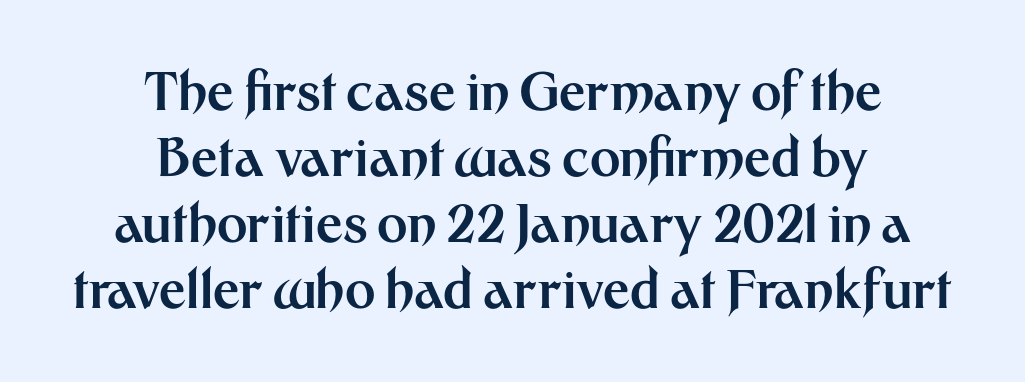
A full-strength bold gives these letters their thick strokes. The glyphs in this specimen are sans serif. Summary of vertical rhythm: regular, with standard interline spacing. Is there any slant? The stems are plumb.
